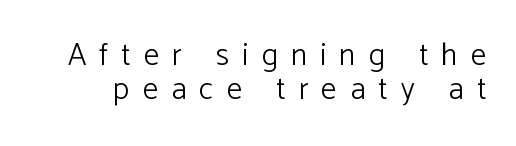
Just letters on the line, the space beneath them empty. Here the designer chose a conventional face with non-uniform glyph widths. The designer went with a sans here, leaving each stem footless. In terms of letterspacing, this is a distinctly airy, spread setting. In terms of leading, this rendering errs on the cramped side.
